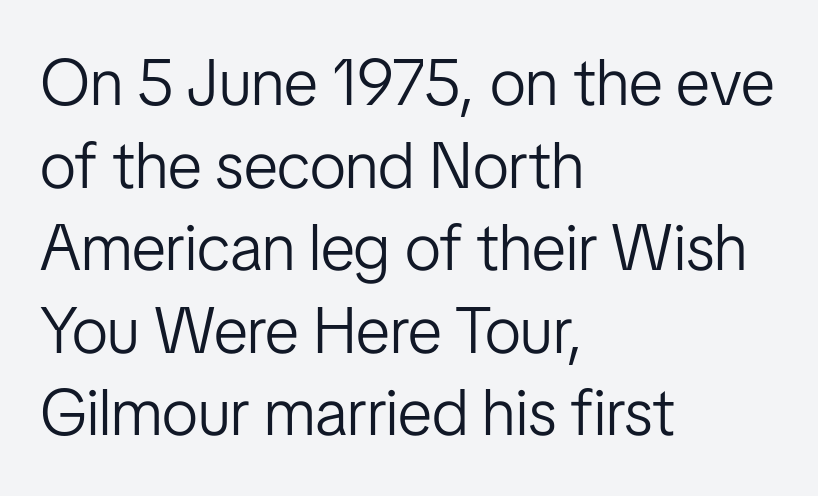
Q: Is the text bold? A: No.
Q: Is the text italic (slanted)? A: No, it is upright.
Q: Is the typeface a serif or a sans-serif typeface? A: Sans-serif.
Q: Is the text underlined? A: No.
Q: How is the paragraph aligned? A: Left-aligned.
Q: Is the spacing between letters normal or unusually wide? A: Normal.
Q: Is the spacing between lines tight, normal or loose? A: Normal.
Q: Width (condensed, normal, or wide)? A: Condensed.
Q: Stroke contrast? A: Low.
Q: x-height? A: Medium.
Q: Monospaced? A: No.
